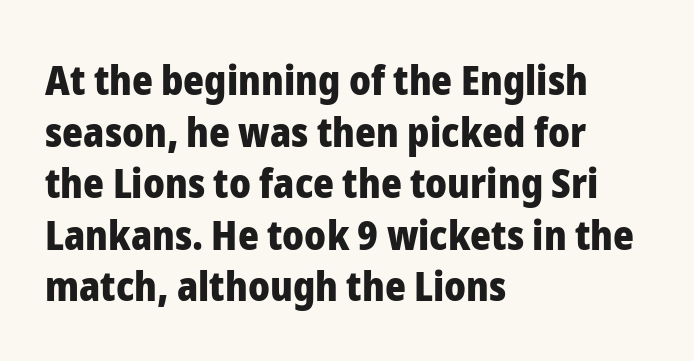
Q: Is the text bold? A: Yes.
Q: Is the text italic (slanted)? A: No, it is upright.
Q: Is the typeface a serif or a sans-serif typeface? A: Sans-serif.
Q: Is the text underlined? A: No.
Q: How is the paragraph aligned? A: Left-aligned.
Q: Is the spacing between letters normal or unusually wide? A: Normal.
Q: Is the spacing between lines tight, normal or loose? A: Normal.
Q: Width (condensed, normal, or wide)? A: Normal.
Q: Stroke contrast? A: Low.
Q: x-height? A: Medium.
Q: Monospaced? A: No.
